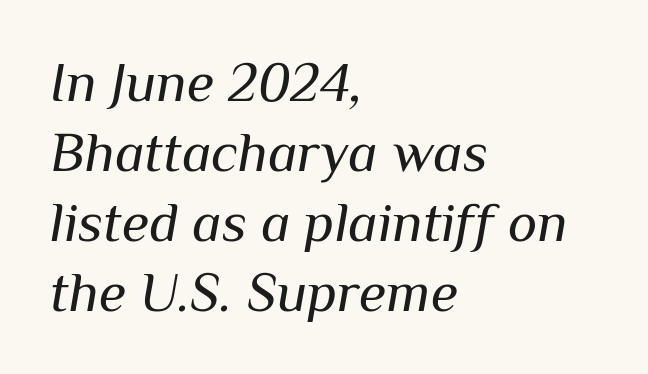
Q: Is the text bold? A: No.
Q: Is the text italic (slanted)? A: Yes, it leans right by about 10 degrees.
Q: Is the text underlined? A: No.
Q: How is the paragraph aligned? A: Left-aligned.
Q: Is the spacing between letters normal or unusually wide? A: Normal.
Q: Is the spacing between lines tight, normal or loose? A: Normal.
Q: Width (condensed, normal, or wide)? A: Normal.
Q: Stroke contrast? A: Medium.
Q: x-height? A: Medium.
Q: Monospaced? A: No.
